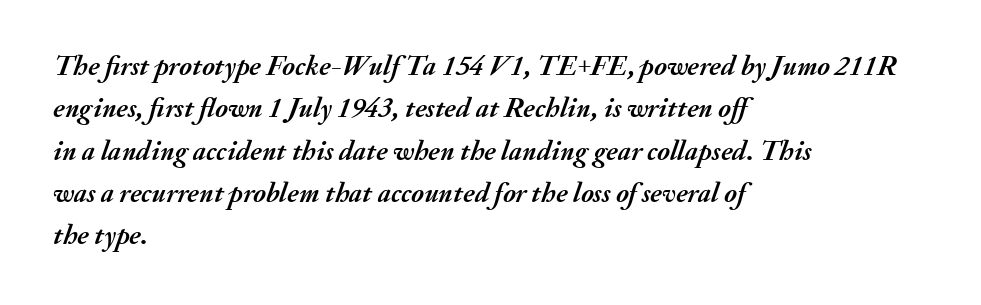
{"italic": "yes", "lean": "right", "slant_degrees": 20, "bold": "yes", "weight": "semibold", "width": "normal", "stroke_contrast": "medium", "x_height": "small", "monospaced": "no", "underline": "no", "align": "left", "line_spacing": "normal", "line_spacing_ratio": 1.51, "letter_spacing": "normal", "letter_spacing_em": 0.0, "glyph_px": 28}
